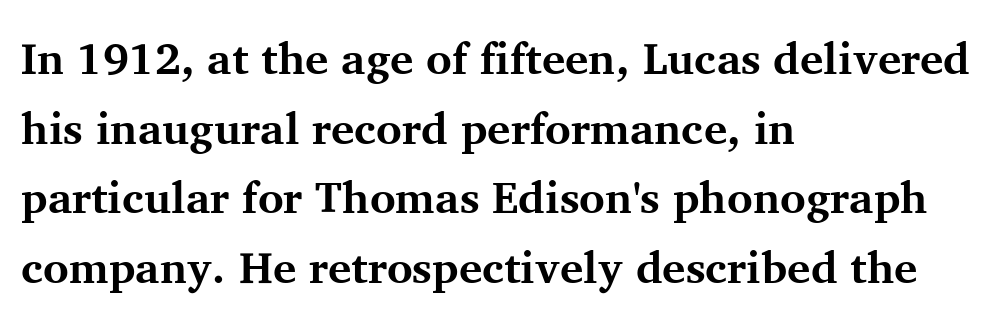
Q: Is the text bold? A: Yes.
Q: Is the text italic (slanted)? A: No, it is upright.
Q: Is the typeface a serif or a sans-serif typeface? A: Serif.
Q: Is the text underlined? A: No.
Q: How is the paragraph aligned? A: Left-aligned.
Q: Is the spacing between letters normal or unusually wide? A: Normal.
Q: Is the spacing between lines tight, normal or loose? A: Normal.
Q: Width (condensed, normal, or wide)? A: Normal.
Q: Stroke contrast? A: Medium.
Q: x-height? A: Medium.
Q: Monospaced? A: No.
